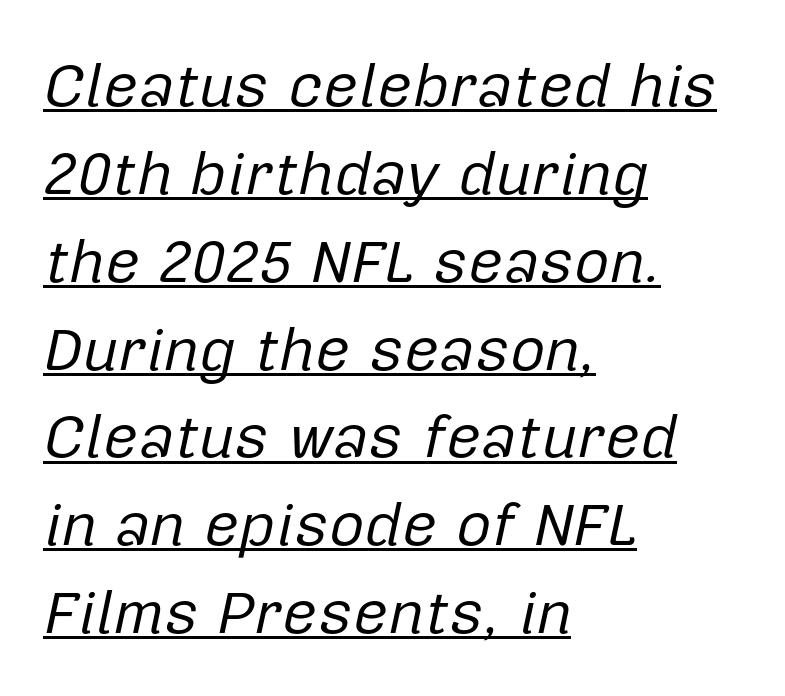
The letters advance in unequal steps, a hallmark of proportional type. This sample uses an oblique cut, with every glyph tilted off the vertical. Students, note that the glyphs here touch the page at normal intervals. The strokes are not fattened; the text isn't bold.
